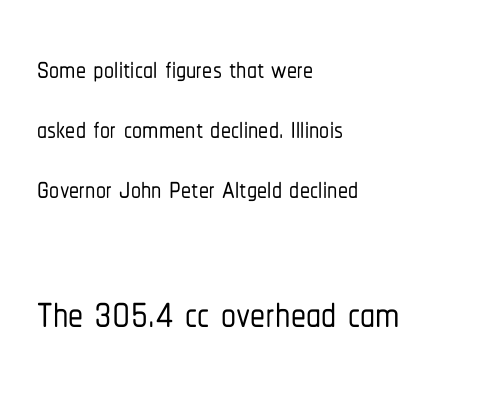
Q: Is the text italic (slanted)? A: No, it is upright.
Q: Is the typeface a serif or a sans-serif typeface? A: Sans-serif.
Q: Is the text underlined? A: No.
Q: How is the paragraph aligned? A: Left-aligned.
Q: Is the spacing between letters normal or unusually wide? A: Normal.
Q: Is the spacing between lines tight, normal or loose? A: Normal.
Q: Which block of text is set in a larger size, the first (top) or the second (bottom)? A: The second (bottom) one.
Q: Width (condensed, normal, or wide)? A: Condensed.
Q: Stroke contrast? A: Low.
Q: x-height? A: Medium.
Q: Monospaced? A: No.
